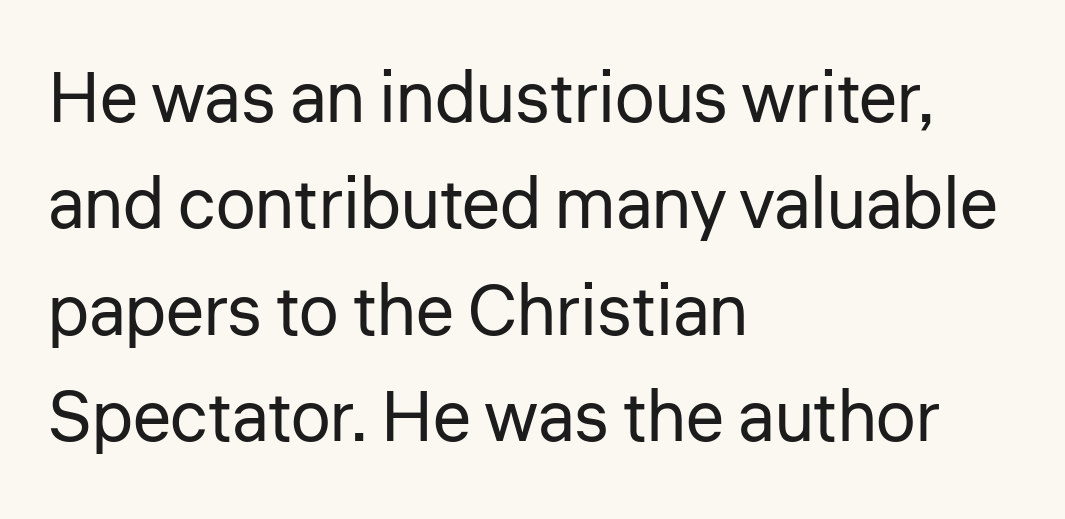
{"serif": "no", "italic": "no", "bold": "no", "weight": "regular", "width": "normal", "stroke_contrast": "low", "x_height": "medium", "monospaced": "no", "underline": "no", "align": "left", "line_spacing": "normal", "line_spacing_ratio": 1.5, "letter_spacing": "normal", "letter_spacing_em": 0.0, "glyph_px": 71}
